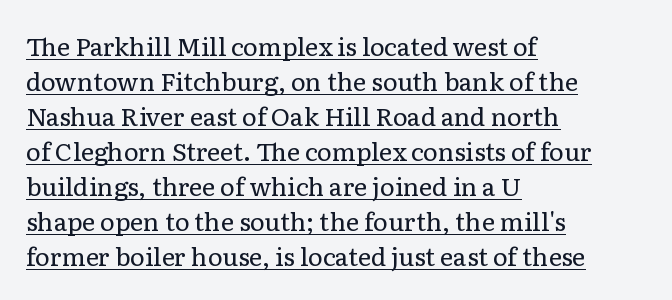
Where is the straight margin? On the left. Every stem runs plumb, perpendicular to the baseline. The lettering is marked with a stroke running underneath it. You could call the tracking neutral — neither tight nor loose. The typesetting does not lean heavy: it is not bold.
